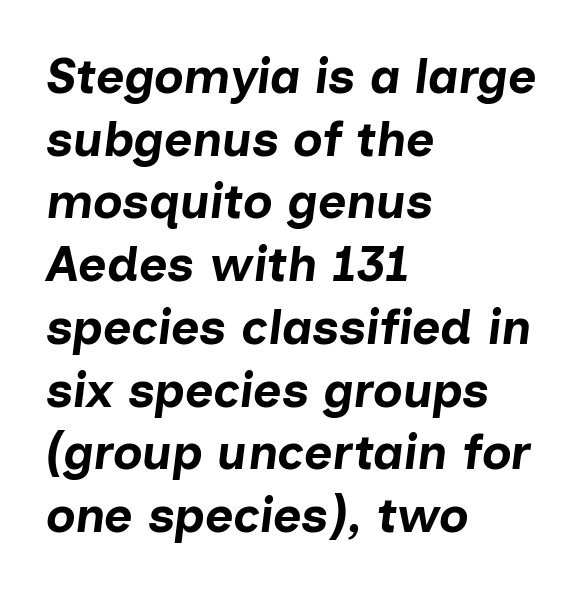
Q: Is the text bold? A: Yes.
Q: Is the text italic (slanted)? A: Yes, it leans right by about 7 degrees.
Q: Is the text underlined? A: No.
Q: How is the paragraph aligned? A: Left-aligned.
Q: Is the spacing between letters normal or unusually wide? A: Normal.
Q: Is the spacing between lines tight, normal or loose? A: Normal.
Q: Width (condensed, normal, or wide)? A: Normal.
Q: Stroke contrast? A: Low.
Q: x-height? A: Medium.
Q: Monospaced? A: No.
